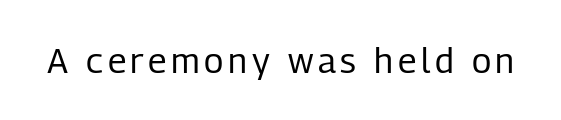
Q: Is the text bold? A: No.
Q: Is the text italic (slanted)? A: No, it is upright.
Q: Is the typeface a serif or a sans-serif typeface? A: Sans-serif.
Q: Is the text underlined? A: No.
Q: Width (condensed, normal, or wide)? A: Condensed.
Q: Stroke contrast? A: Low.
Q: x-height? A: Medium.
Q: Monospaced? A: No.
